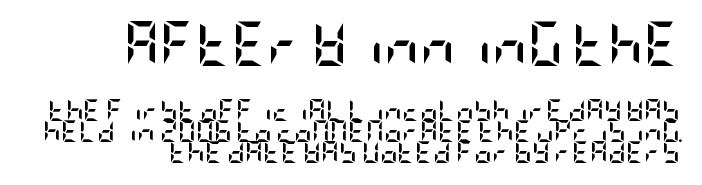
The font is running at its bold setting. Short and long lines alike share a common ending point at right. The first block has been scaled up relative to the second. The typography opts for an upright posture over an oblique one. The vertical gap from one line to the next is small. Observe the ordinary spacing: letters are neighbours, not strangers.
